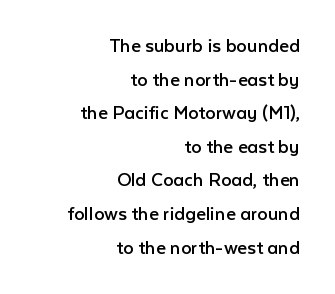
The weight tops out at a normal text grade. This rendering features lettering with no underline. Notice how descenders clear the ascenders below comfortably — that's standard leading. Between one letter and the next there's only the usual sliver of space.
